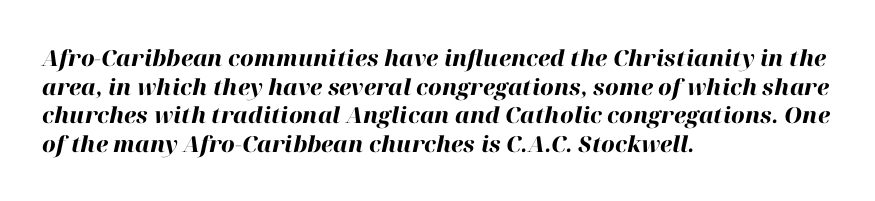
Q: Is the text bold? A: Yes.
Q: Is the text italic (slanted)? A: Yes, it leans right by about 12 degrees.
Q: Is the text underlined? A: No.
Q: How is the paragraph aligned? A: Left-aligned.
Q: Is the spacing between letters normal or unusually wide? A: Normal.
Q: Is the spacing between lines tight, normal or loose? A: Normal.
